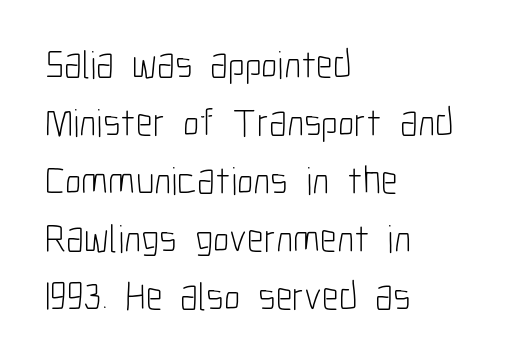
{"serif": "no", "italic": "no", "bold": "no", "weight": "light", "width": "condensed", "stroke_contrast": "low", "x_height": "medium", "monospaced": "no", "underline": "no", "align": "left", "line_spacing": "normal", "line_spacing_ratio": 1.45, "letter_spacing": "normal", "letter_spacing_em": 0.0, "glyph_px": 40}
